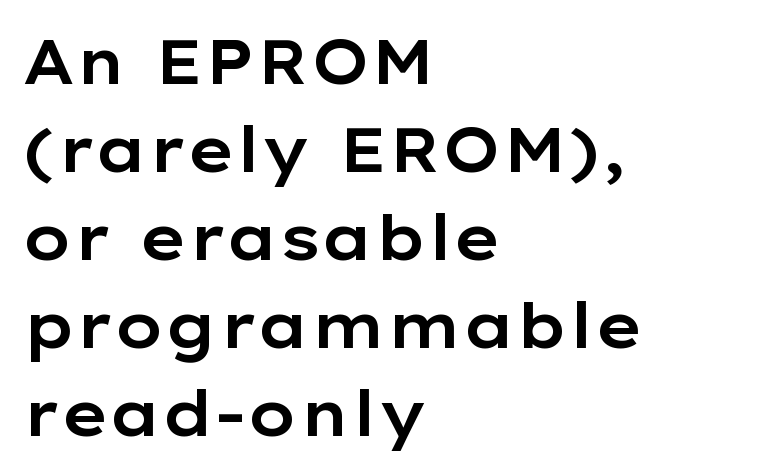
Q: Is the text italic (slanted)? A: No, it is upright.
Q: Is the typeface a serif or a sans-serif typeface? A: Sans-serif.
Q: Is the text underlined? A: No.
Q: How is the paragraph aligned? A: Left-aligned.
Q: Is the spacing between letters normal or unusually wide? A: Normal.
Q: Is the spacing between lines tight, normal or loose? A: Normal.
Q: Width (condensed, normal, or wide)? A: Wide.
Q: Stroke contrast? A: Low.
Q: x-height? A: Medium.
Q: Monospaced? A: No.
